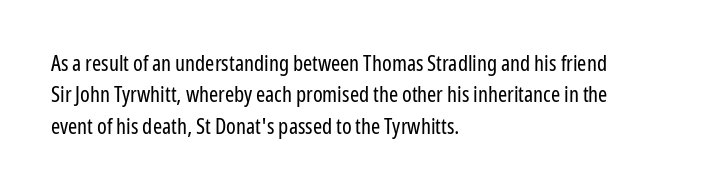
{"italic": "no", "bold": "no", "underline": "no", "align": "left", "line_spacing": "normal", "line_spacing_ratio": 1.43, "letter_spacing": "normal", "letter_spacing_em": 0.0, "glyph_px": 22}
